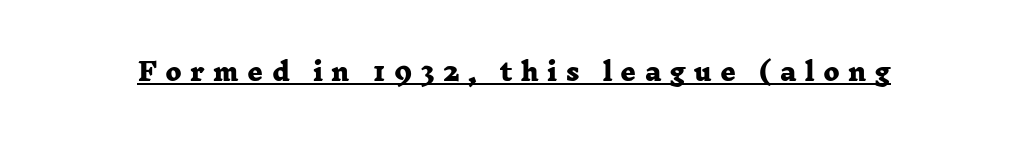
In designer terms, the underline attribute is active on this setting. Is the letter spacing exaggerated? Yes — the characters are pushed far apart. Compared with an ordinary text face, these strokes are far heavier — a full bold.
